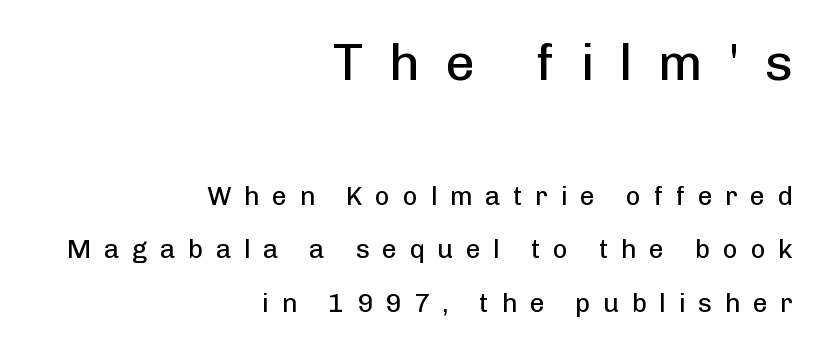
The image shows 52 px regular-weight sans-serif type, upright; set right-aligned, loose line spacing (2.06x), unusually wide letter spacing (+0.48 em), not underlined; the first (top) block is 2.0x larger; low stroke contrast and a medium x-height.
